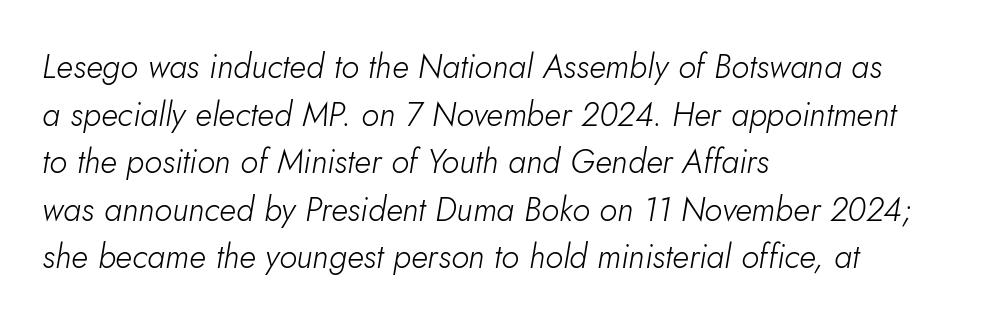
{"italic": "yes", "lean": "right", "slant_degrees": 10, "bold": "no", "weight": "light", "width": "normal", "stroke_contrast": "low", "x_height": "small", "monospaced": "no", "underline": "no", "align": "left", "line_spacing": "normal", "line_spacing_ratio": 1.44, "letter_spacing": "normal", "letter_spacing_em": 0.0, "glyph_px": 33}
